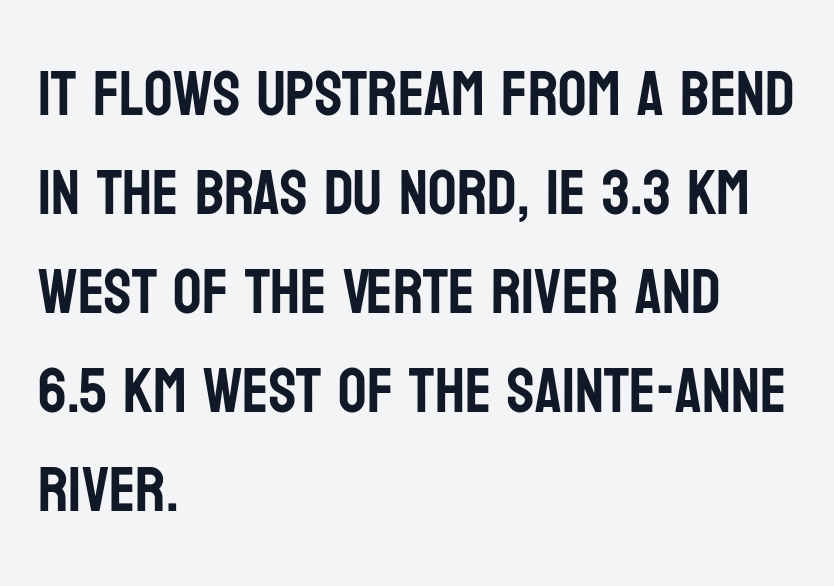
The horizontal fit of the characters is conventional and even. The vertical gap from one line to the next is medium. Is this a fixed-width face? No — the glyphs have proportional, varying widths. A clean baseline with only descenders dipping below it.
